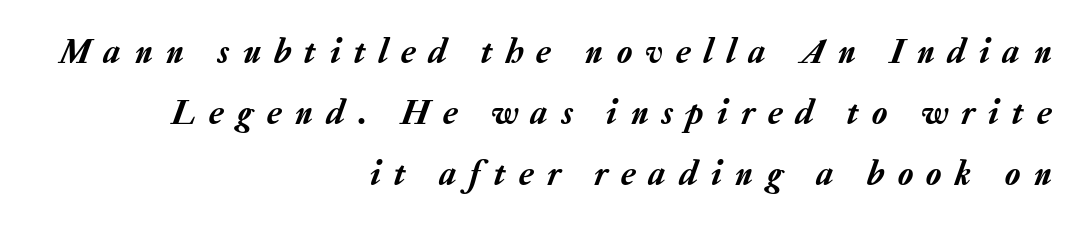
Q: Is the text italic (slanted)? A: Yes, it leans right by about 20 degrees.
Q: Is the text underlined? A: No.
Q: How is the paragraph aligned? A: Right-aligned.
Q: Is the spacing between letters normal or unusually wide? A: Unusually wide.
Q: Width (condensed, normal, or wide)? A: Normal.
Q: Stroke contrast? A: Low.
Q: x-height? A: Medium.
Q: Monospaced? A: No.
